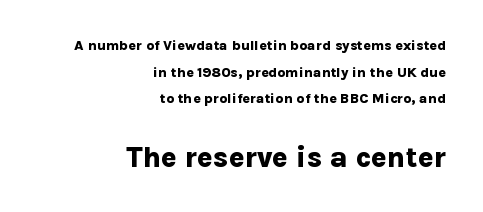
The letterforms sit shoulder to shoulder at normal distance. The rendering shows plain stroke endings on the letterforms — a sans-serif design. If you squint, the bottom block still reads clearly — it's the larger of the two. Strong, thick strokes mark this as bold type.
